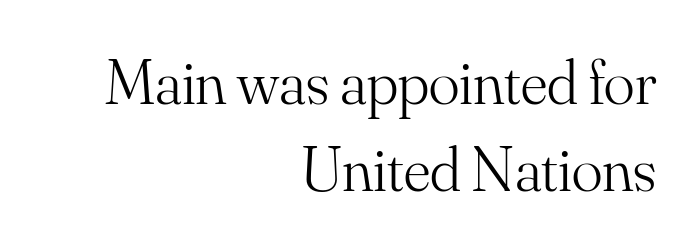
The image shows 64 px light serif type, upright; set right-aligned, normal line spacing (1.36x), normal letter spacing, not underlined; medium stroke contrast and a small x-height.
